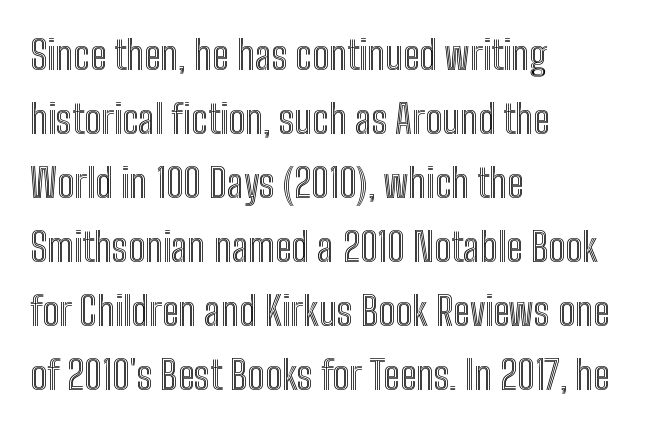
The image shows 40 px condensed type, upright; set left-aligned, normal line spacing (1.6x), normal letter spacing, not underlined; a medium x-height.
